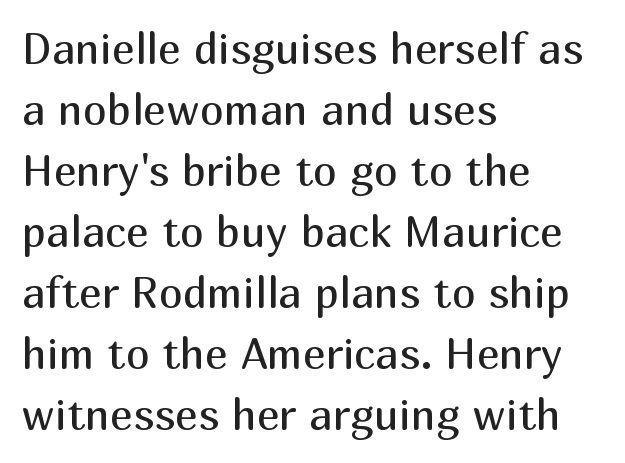
Q: Is the text bold? A: No.
Q: Is the text italic (slanted)? A: No, it is upright.
Q: Is the typeface a serif or a sans-serif typeface? A: Sans-serif.
Q: Is the text underlined? A: No.
Q: How is the paragraph aligned? A: Left-aligned.
Q: Is the spacing between letters normal or unusually wide? A: Normal.
Q: Is the spacing between lines tight, normal or loose? A: Normal.
Q: Width (condensed, normal, or wide)? A: Normal.
Q: Stroke contrast? A: Medium.
Q: x-height? A: Medium.
Q: Monospaced? A: No.
